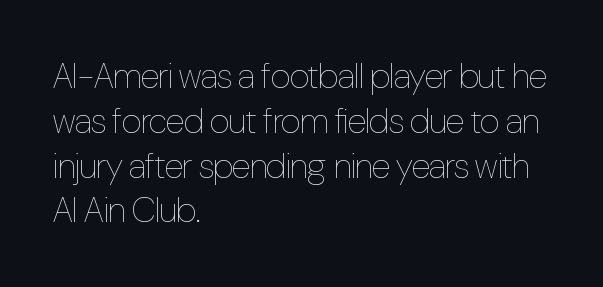
The image shows 35 px thin, condensed type, upright; set left-aligned, normal line spacing (1.28x), normal letter spacing, not underlined; low stroke contrast and a medium x-height.
